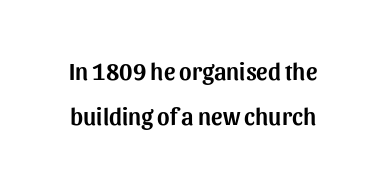
The image shows 24 px text type, upright; set line spacing 1.88x, normal letter spacing, not underlined.
